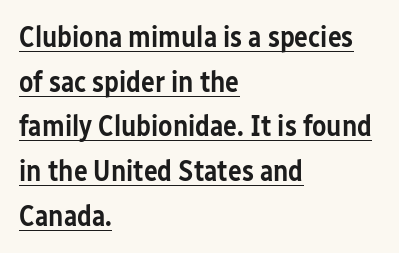
{"serif": "no", "italic": "no", "bold": "semi", "weight": "semibold", "width": "condensed", "stroke_contrast": "low", "x_height": "medium", "monospaced": "no", "underline": "yes", "align": "left", "line_spacing": "normal", "line_spacing_ratio": 1.54, "letter_spacing": "normal", "letter_spacing_em": 0.0, "glyph_px": 29}
